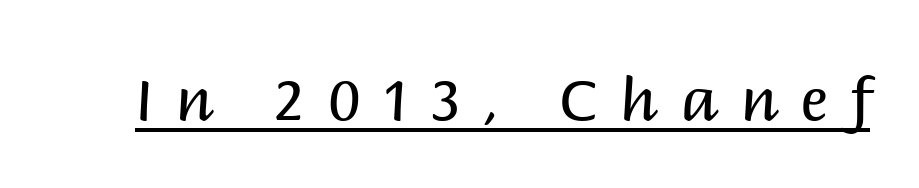
{"serif": "no", "bold": "no", "weight": "regular", "width": "normal", "stroke_contrast": "medium", "x_height": "large", "monospaced": "no", "underline": "yes", "letter_spacing": "wide", "letter_spacing_em": 0.38, "glyph_px": 58}
